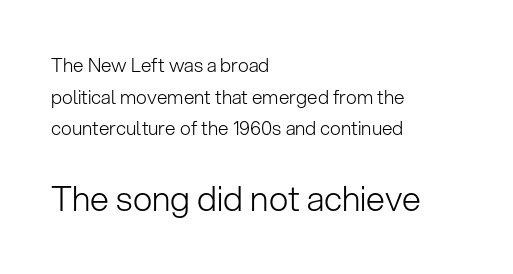
The image shows 34 px light sans-serif type, upright; set left-aligned, normal line spacing (1.66x), normal letter spacing, not underlined; the second (bottom) block is 1.79x larger; low stroke contrast and a medium x-height.
